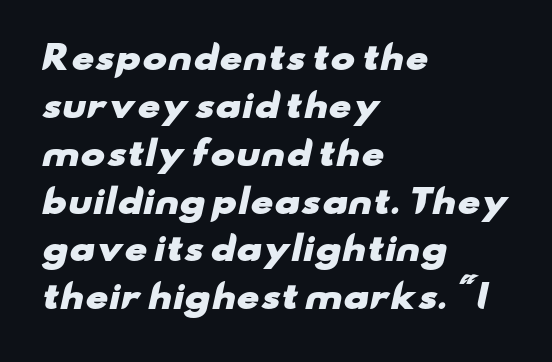
{"serif": "no", "bold": "yes", "weight": "heavy", "width": "wide", "stroke_contrast": "low", "x_height": "small", "monospaced": "no", "underline": "no", "align": "left", "line_spacing": "normal", "line_spacing_ratio": 1.45, "letter_spacing": "normal", "letter_spacing_em": 0.0, "glyph_px": 33}
